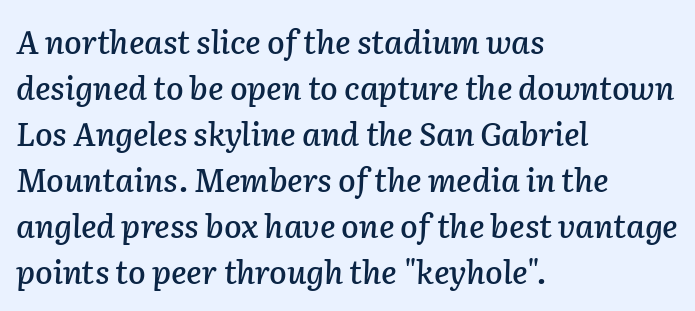
Q: Is the text italic (slanted)? A: Yes, it leans right by about 2 degrees.
Q: Is the text underlined? A: No.
Q: How is the paragraph aligned? A: Left-aligned.
Q: Is the spacing between letters normal or unusually wide? A: Normal.
Q: Is the spacing between lines tight, normal or loose? A: Normal.
Q: Width (condensed, normal, or wide)? A: Normal.
Q: Stroke contrast? A: Low.
Q: x-height? A: Medium.
Q: Monospaced? A: No.
